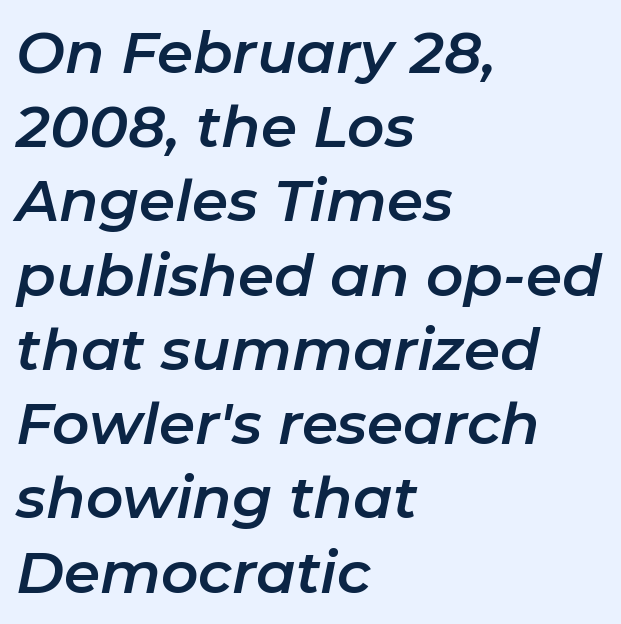
Would a proofreader flag this as italicized? Yes. Typeset ragged right — the left edge is the straight one. Beneath every word, the page is bare. This rendering leaves character spacing at its baseline value. Leading matches the norm, producing a regular column.
